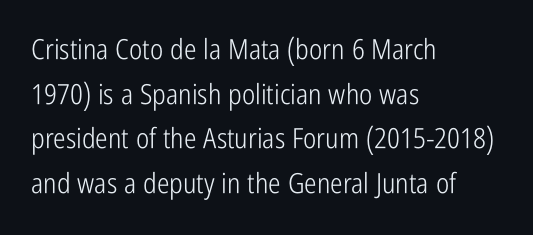
Each row of text sits above clean, open space. The rendering uses natural spacing where letterforms have individual widths. This sample uses plain, unmodified letter spacing. It's the straight-up-and-down kind of type.
